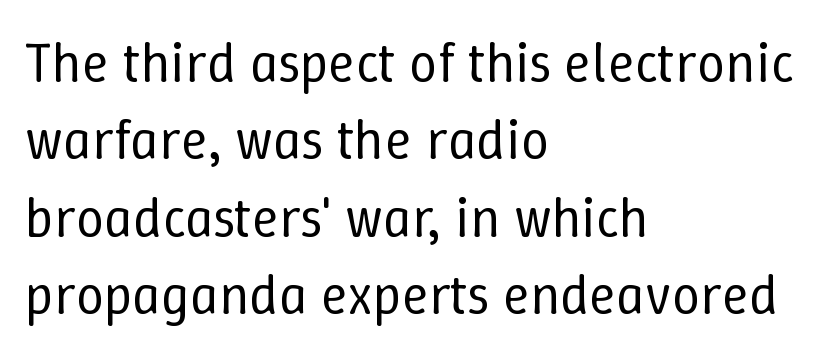
You could call the tracking neutral — neither tight nor loose. Ink coverage per letter is moderate at most. Is this a fixed-width face? No — the glyphs have proportional, varying widths. Normally led — the rows are evenly, conventionally spaced. Anything drawn beneath the words? Only blank space. The ragged edge is on the right, which tells us the setting is flush left.
